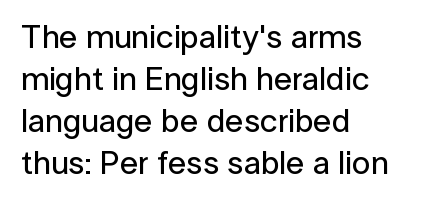
The image shows 33 px sans-serif type, upright; set left-aligned, normal line spacing (1.27x), normal letter spacing, not underlined; low stroke contrast and a medium x-height.
